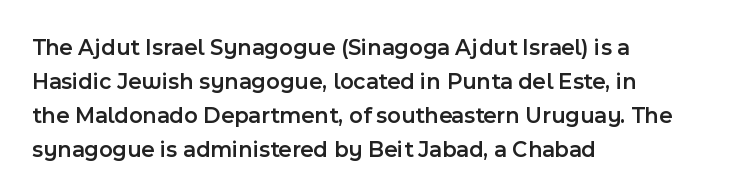
{"italic": "no", "bold": "semi", "underline": "no", "align": "left", "line_spacing": "normal", "line_spacing_ratio": 1.48, "letter_spacing": "normal", "letter_spacing_em": 0.0, "glyph_px": 23}
